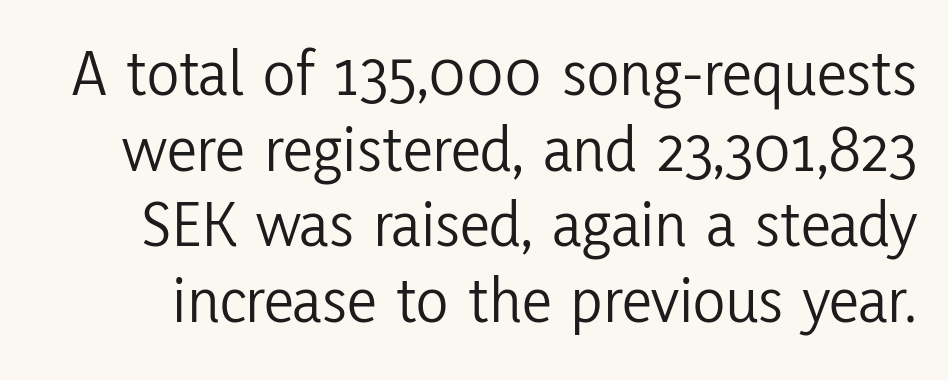
Q: Is the text bold? A: No.
Q: Is the text italic (slanted)? A: No, it is upright.
Q: Is the typeface a serif or a sans-serif typeface? A: Sans-serif.
Q: Is the text underlined? A: No.
Q: Is the spacing between letters normal or unusually wide? A: Normal.
Q: Is the spacing between lines tight, normal or loose? A: Tight.
Q: Width (condensed, normal, or wide)? A: Condensed.
Q: Stroke contrast? A: Low.
Q: x-height? A: Medium.
Q: Monospaced? A: No.
